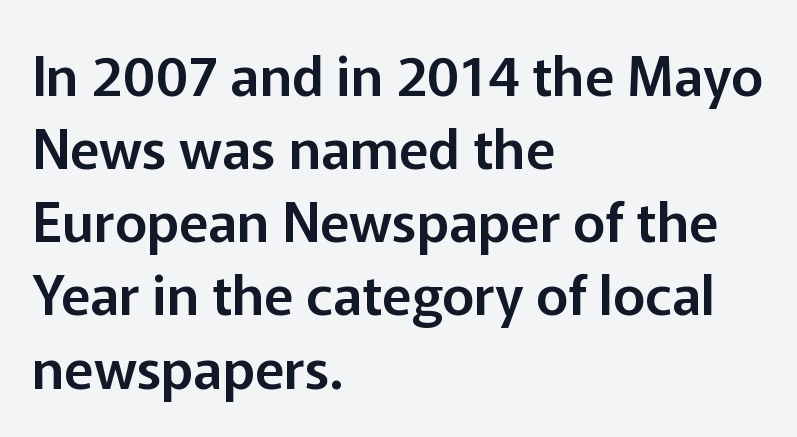
Rendered with straight, roman letterforms. The setting favours the left margin, as ordinary paragraphs usually do. A normal amount of white space separates one row of letters from the next. Font category for this specimen: sans-serif. Default kerning and tracking; the words read as compact shapes.
